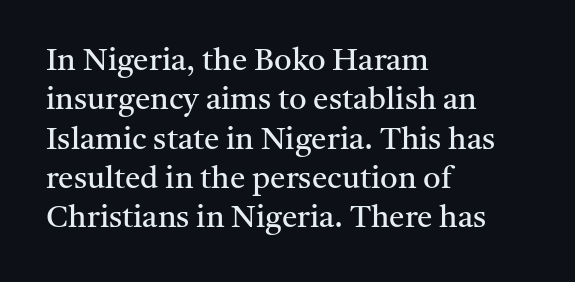
Q: Is the text bold? A: No.
Q: Is the text italic (slanted)? A: No, it is upright.
Q: Is the typeface a serif or a sans-serif typeface? A: Serif.
Q: Is the text underlined? A: No.
Q: How is the paragraph aligned? A: Left-aligned.
Q: Is the spacing between letters normal or unusually wide? A: Normal.
Q: Is the spacing between lines tight, normal or loose? A: Normal.
Q: Width (condensed, normal, or wide)? A: Normal.
Q: Stroke contrast? A: Medium.
Q: x-height? A: Medium.
Q: Monospaced? A: No.
